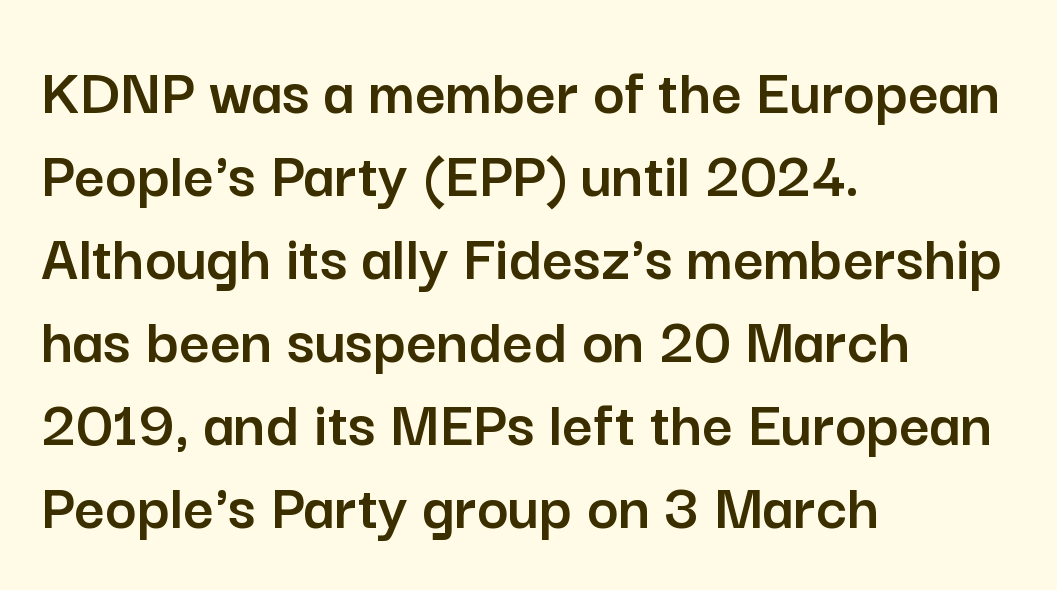
The image shows 67 px sans-serif type, upright; set left-aligned, line spacing 1.24x, normal letter spacing, not underlined; low stroke contrast and a medium x-height.
